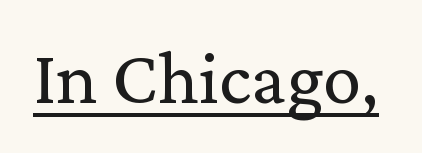
These lines keep a tight, regular rhythm from letter to letter. The rendering uses natural spacing where letterforms have individual widths. The type family on display is of the serif kind. In designer terms, the underline attribute is active on this setting. A light-to-regular cut is what we see here. Quick note: not italic, upright.
